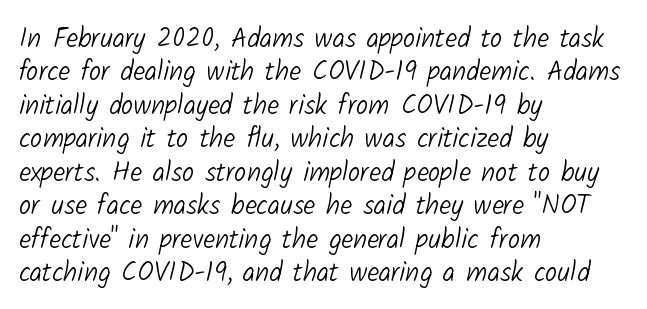
The image shows 27 px text type; set left-aligned, line spacing 1.24x, normal letter spacing, not underlined.
